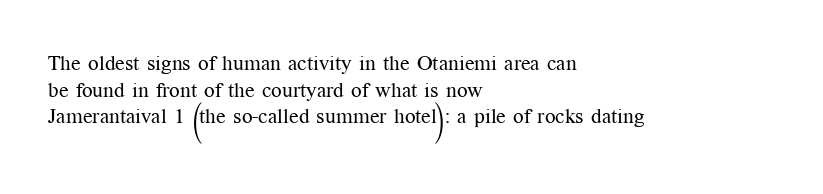
{"italic": "no", "bold": "no", "underline": "no", "align": "left", "line_spacing": "normal", "line_spacing_ratio": 1.27, "letter_spacing": "normal", "letter_spacing_em": 0.0, "glyph_px": 21}
